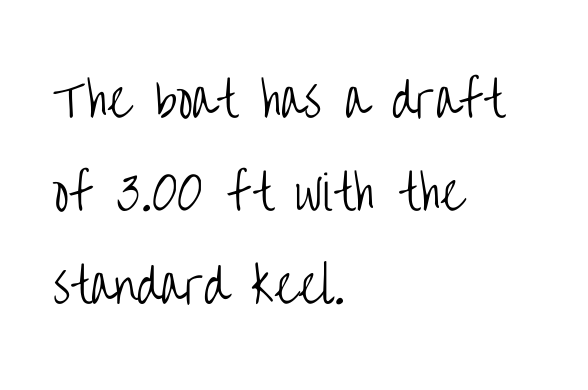
The image shows 47 px light, condensed sans-serif type, upright; set left-aligned, loose line spacing (1.98x), normal letter spacing, not underlined; low stroke contrast and a large x-height.
